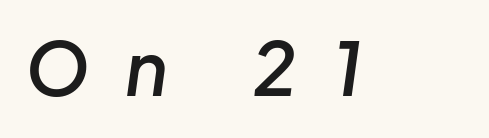
{"italic": "yes", "lean": "right", "slant_degrees": 8, "bold": "semi", "weight": "semibold", "width": "normal", "stroke_contrast": "low", "x_height": "medium", "monospaced": "no", "underline": "no", "letter_spacing": "wide", "letter_spacing_em": 0.49, "glyph_px": 73}
